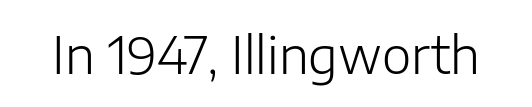
Q: Is the text bold? A: No.
Q: Is the text italic (slanted)? A: No, it is upright.
Q: Is the typeface a serif or a sans-serif typeface? A: Sans-serif.
Q: Is the text underlined? A: No.
Q: Is the spacing between letters normal or unusually wide? A: Normal.
Q: Width (condensed, normal, or wide)? A: Normal.
Q: Stroke contrast? A: Low.
Q: x-height? A: Medium.
Q: Monospaced? A: No.
